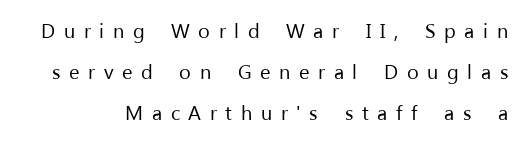
The image shows 20 px text type, upright; set loose line spacing (2.04x), unusually wide letter spacing (+0.43 em), not underlined.
